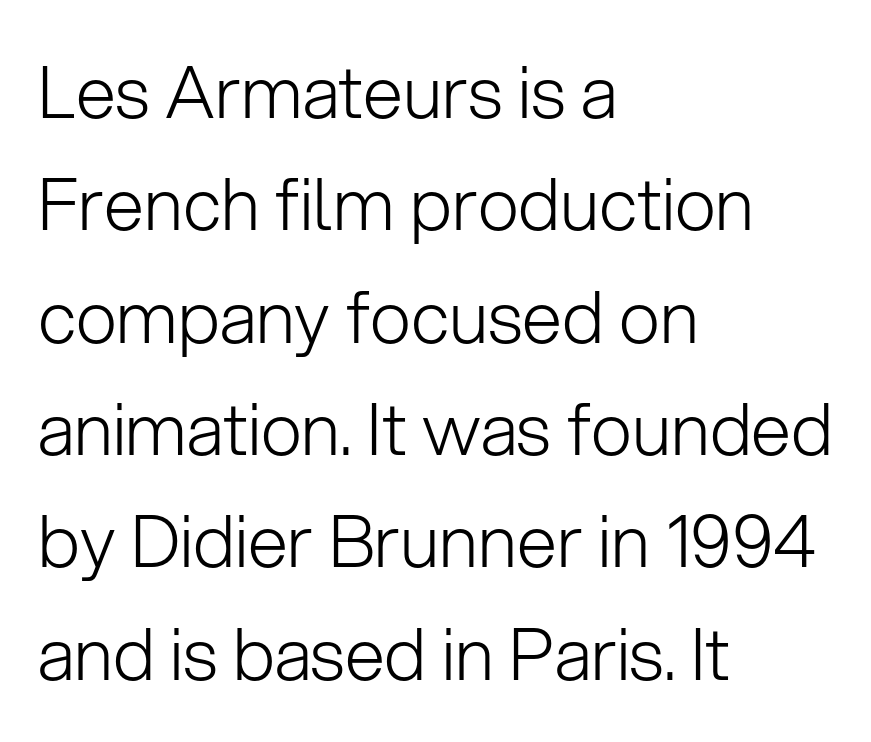
{"serif": "no", "italic": "no", "bold": "no", "weight": "light", "width": "normal", "stroke_contrast": "low", "x_height": "medium", "monospaced": "no", "underline": "no", "align": "left", "line_spacing": "normal", "line_spacing_ratio": 1.56, "letter_spacing": "normal", "letter_spacing_em": 0.0, "glyph_px": 72}
